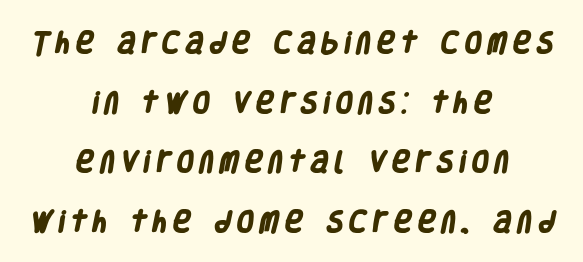
The image shows 24 px bold type; set centered, loose line spacing (2.48x), unusually wide letter spacing (+0.27 em), not underlined.
